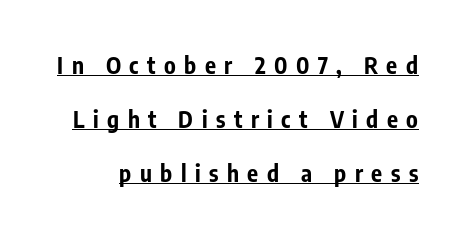
The image shows 23 px bold type, upright; set loose line spacing (2.34x), unusually wide letter spacing (+0.37 em), underlined.
